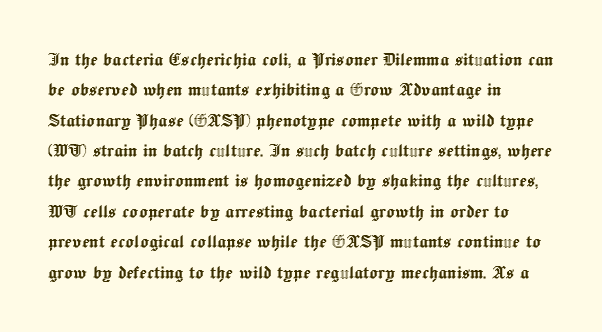
The image shows 22 px text type, upright; set left-aligned, normal line spacing (1.38x), normal letter spacing, not underlined.
